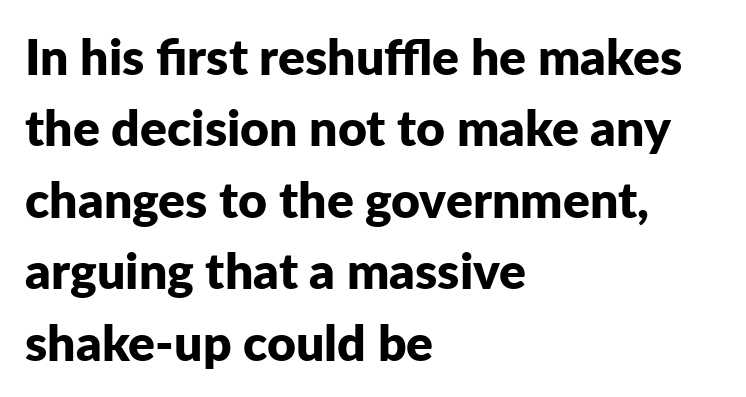
Are there feet on the stems? There aren't — it's a sans. Looks like regular typesetting: each glyph gets only the width it needs. When letters stand straight like this, we call the style roman or upright. Notice how the passage keeps a crisp vertical edge on the left only.
